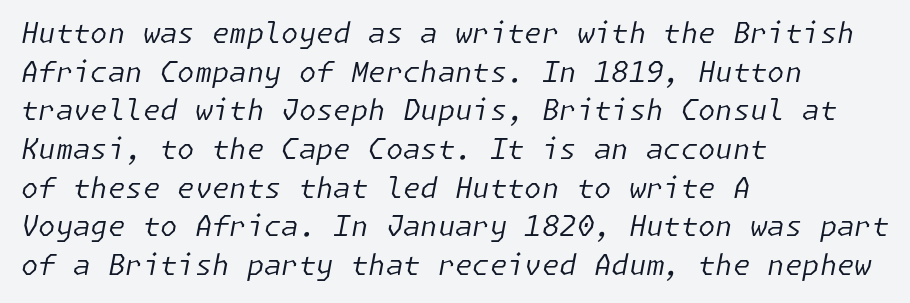
The image shows 28 px regular-weight type, italic (leaning right); set left-aligned, normal line spacing (1.38x), normal letter spacing, not underlined; low stroke contrast and a medium x-height.
